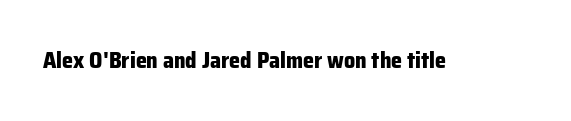
Short note: letters normally spaced. Words float on clear page, feet unadorned. The letters stand upright; this is a roman face. Heavy, bold letterforms.
